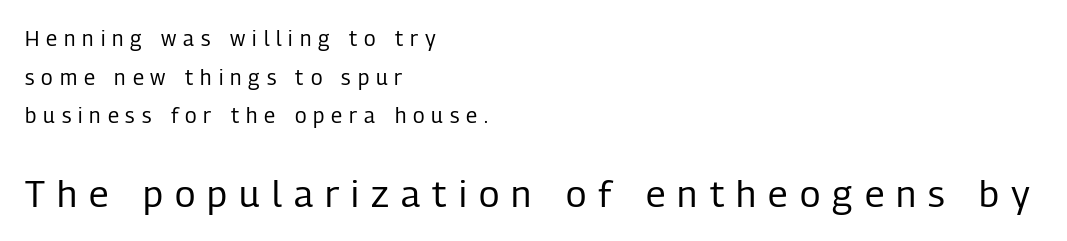
{"serif": "no", "italic": "no", "bold": "no", "weight": "regular", "width": "condensed", "stroke_contrast": "low", "x_height": "medium", "monospaced": "no", "underline": "no", "align": "left", "line_spacing_ratio": 1.84, "letter_spacing": "wide", "letter_spacing_em": 0.33, "larger_block": "second", "size_ratio": 1.76, "glyph_px": 37}
